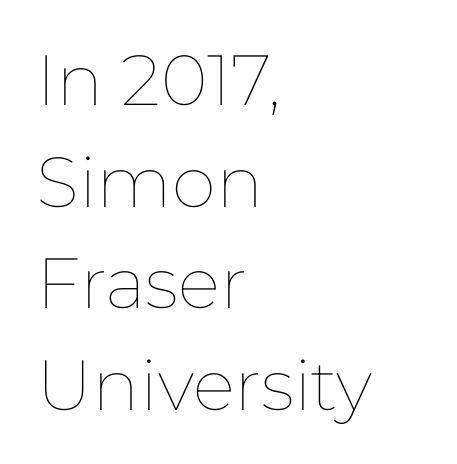
Q: Is the text bold? A: No.
Q: Is the text italic (slanted)? A: No, it is upright.
Q: Is the text underlined? A: No.
Q: How is the paragraph aligned? A: Left-aligned.
Q: Is the spacing between letters normal or unusually wide? A: Normal.
Q: Is the spacing between lines tight, normal or loose? A: Normal.
Q: Width (condensed, normal, or wide)? A: Normal.
Q: Stroke contrast? A: Low.
Q: x-height? A: Medium.
Q: Monospaced? A: No.
